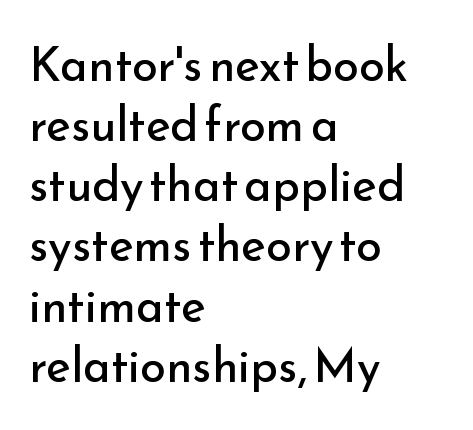
Character widths vary here, with narrow letters taking less room than wide ones. The cut favours lightness, reaching ordinary text weight at its darkest. The baseline area is clear. Ascenders rise straight up at ninety degrees.
